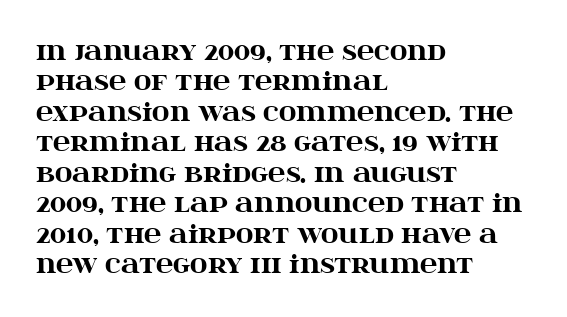
Q: Is the text bold? A: Yes.
Q: Is the text italic (slanted)? A: No, it is upright.
Q: Is the text underlined? A: No.
Q: How is the paragraph aligned? A: Left-aligned.
Q: Is the spacing between letters normal or unusually wide? A: Normal.
Q: Is the spacing between lines tight, normal or loose? A: Normal.
